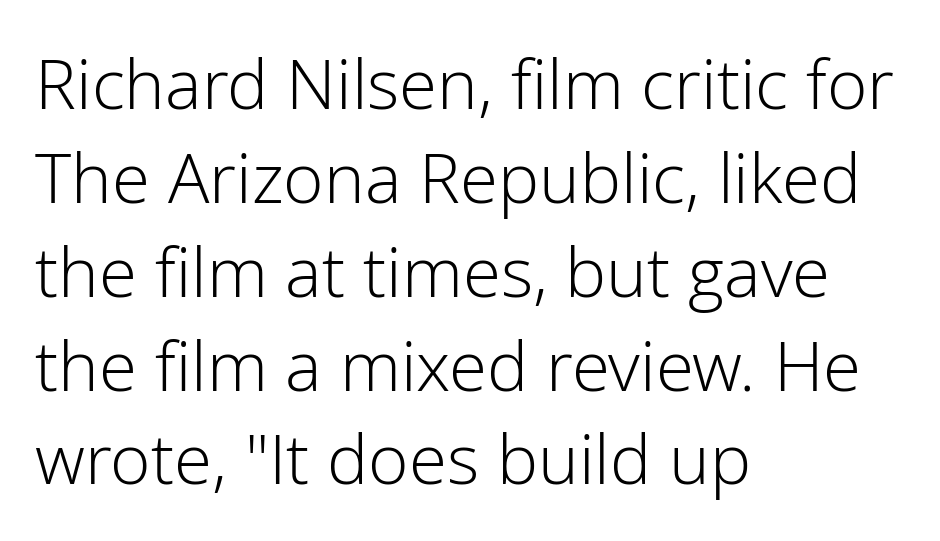
Q: Is the text bold? A: No.
Q: Is the text italic (slanted)? A: No, it is upright.
Q: Is the typeface a serif or a sans-serif typeface? A: Sans-serif.
Q: Is the text underlined? A: No.
Q: How is the paragraph aligned? A: Left-aligned.
Q: Is the spacing between letters normal or unusually wide? A: Normal.
Q: Is the spacing between lines tight, normal or loose? A: Normal.
Q: Width (condensed, normal, or wide)? A: Normal.
Q: Stroke contrast? A: Low.
Q: x-height? A: Medium.
Q: Monospaced? A: No.
